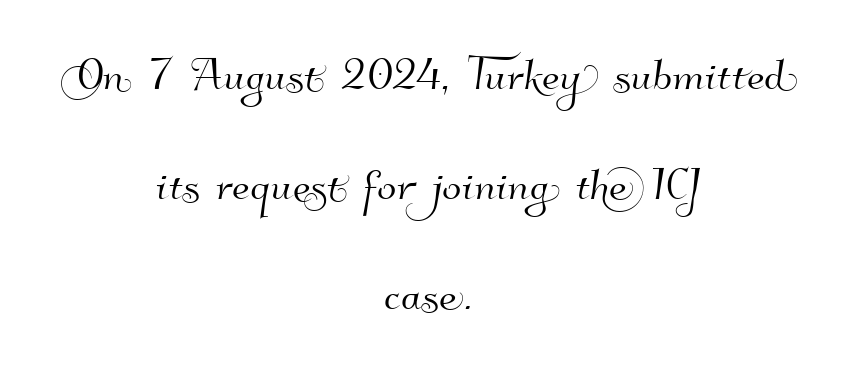
The image shows 57 px sans-serif type; set centered, loose line spacing (1.93x), normal letter spacing, not underlined; high stroke contrast and a small x-height.
